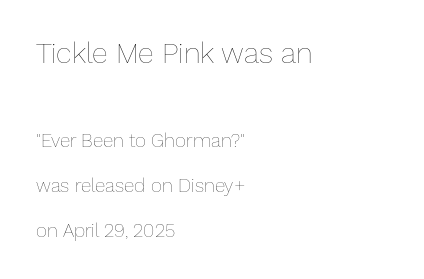
Character widths vary here, with narrow letters taking less room than wide ones. The rendering anchors every line to the left-hand side. The passage shown has conventional tracking throughout. The rendering uses a large line-height, opening up the rows. Caption: face not bold, strokes unweighted.
